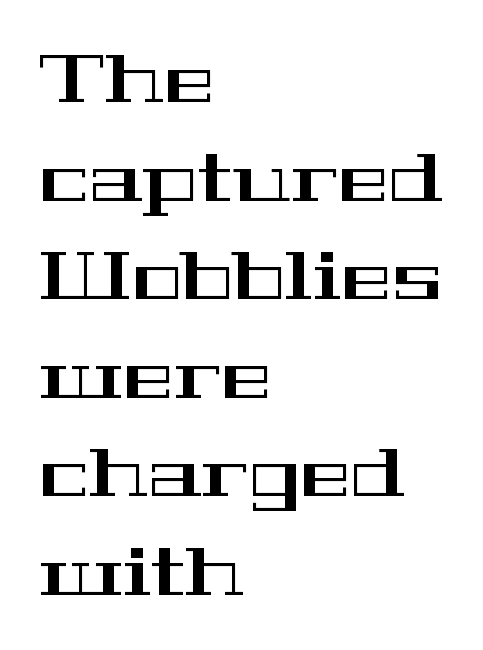
{"serif": "yes", "italic": "no", "width": "wide", "stroke_contrast": "high", "x_height": "medium", "monospaced": "no", "underline": "no", "align": "left", "line_spacing": "normal", "line_spacing_ratio": 1.45, "letter_spacing": "normal", "letter_spacing_em": 0.0, "glyph_px": 68}
